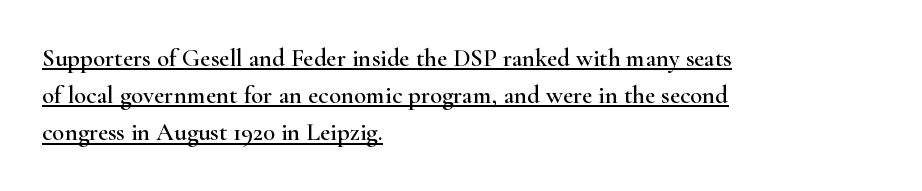
{"italic": "no", "underline": "yes", "align": "left", "line_spacing": "normal", "line_spacing_ratio": 1.49, "letter_spacing": "normal", "letter_spacing_em": 0.0, "glyph_px": 25}
